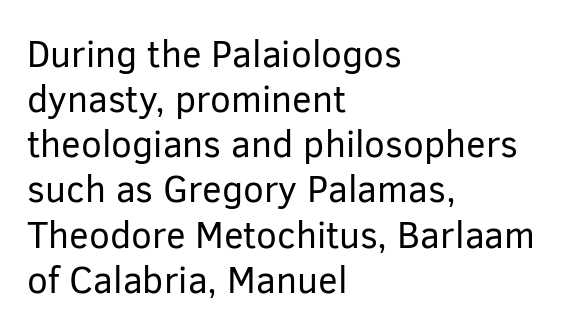
{"serif": "no", "italic": "no", "bold": "no", "weight": "regular", "width": "normal", "stroke_contrast": "low", "x_height": "medium", "monospaced": "no", "underline": "no", "align": "left", "line_spacing_ratio": 1.22, "letter_spacing": "normal", "letter_spacing_em": 0.0, "glyph_px": 37}
